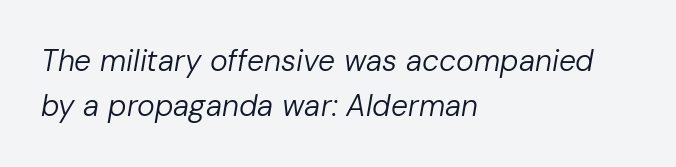
{"italic": "yes", "lean": "right", "slant_degrees": 10, "bold": "no", "weight": "regular", "width": "normal", "stroke_contrast": "low", "x_height": "medium", "monospaced": "no", "underline": "no", "align": "left", "line_spacing": "normal", "line_spacing_ratio": 1.49, "letter_spacing": "normal", "letter_spacing_em": 0.0, "glyph_px": 30}
